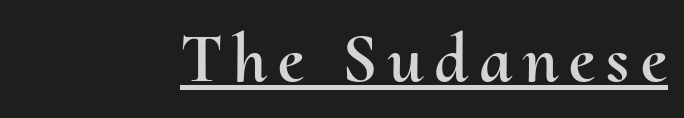
The image shows 69 px text type, upright; set right-aligned, underlined; medium stroke contrast and a small x-height.
